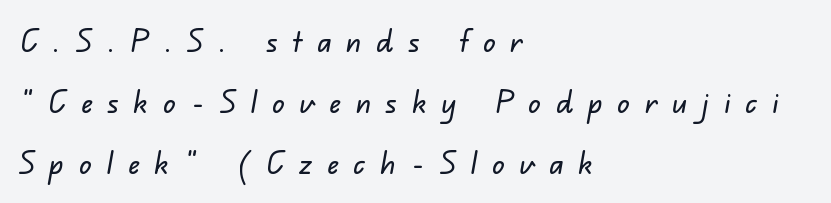
The type is letterspaced generously, with wide tracking. These lines are composed in type without serifs. The glyphs are unaccompanied by any horizontal stroke below them. This block would shrink considerably if given ordinary leading; it's expanded now.
